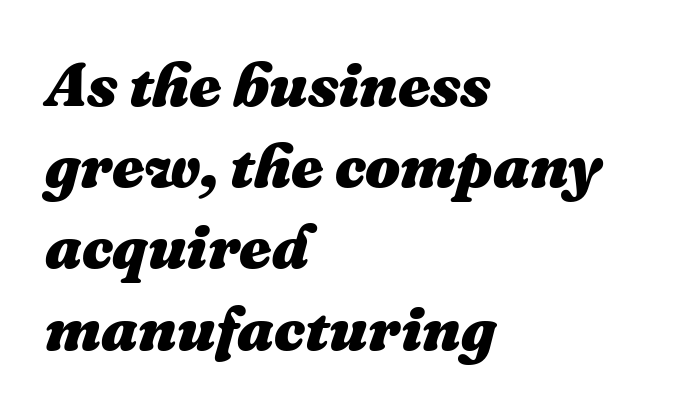
The image shows 62 px heavy type, italic (leaning right); set left-aligned, normal line spacing (1.31x), normal letter spacing, not underlined; medium stroke contrast and a medium x-height.
